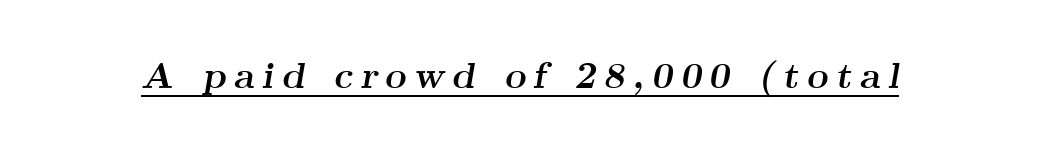
The whole block is typeset with a tilt. A baseline rule has been typeset under these characters. The typeface chosen for these lines features serifs. Caption: expanded tracking, letters set apart.
